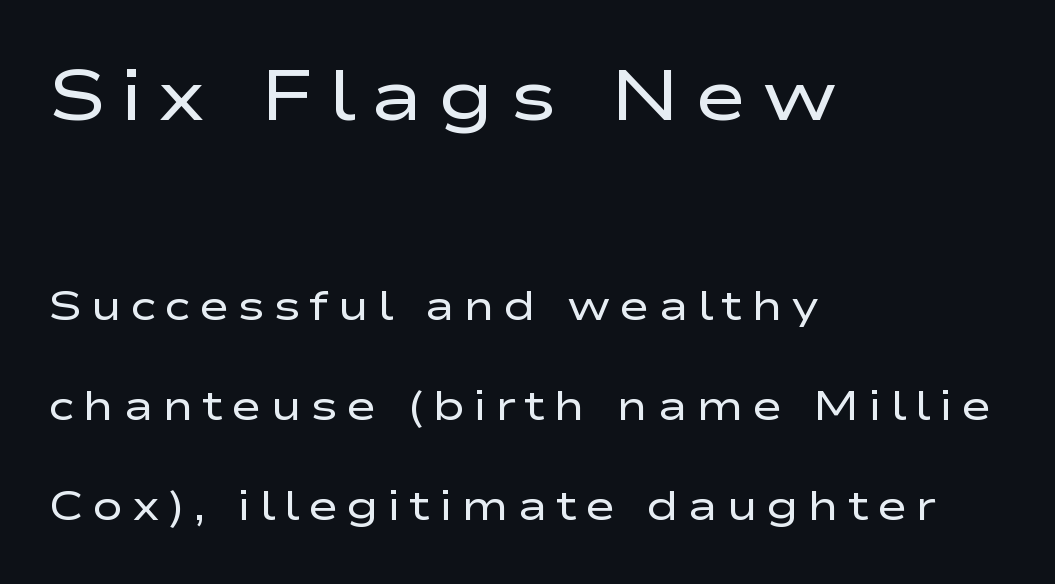
This sample has the flowing, uneven cadence of proportional lettering. The rendering inserts visible extra space after every character. The rendering shrinks the type as you move from the upper chunk to the lower. The typography opts for an upright posture over an oblique one. Summary of vertical rhythm: relaxed, with wide interline spacing. Every row of glyphs begins at an identical x-position on the left.
